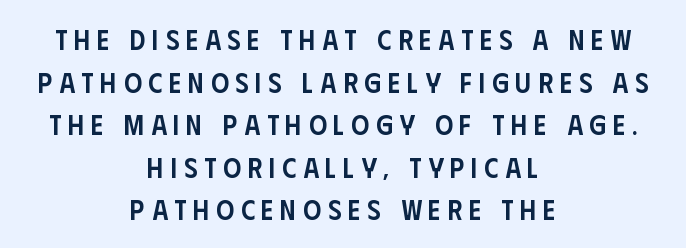
The image shows 28 px semibold, condensed sans-serif type, upright; set centered, normal line spacing (1.52x), unusually wide letter spacing (+0.24 em), not underlined; low stroke contrast and a large x-height.
